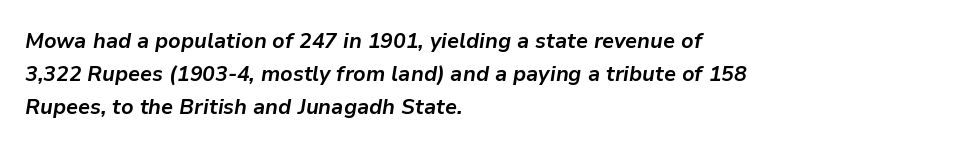
The image shows 22 px bold type, italic (leaning right); set left-aligned, normal line spacing (1.51x), normal letter spacing, not underlined.
